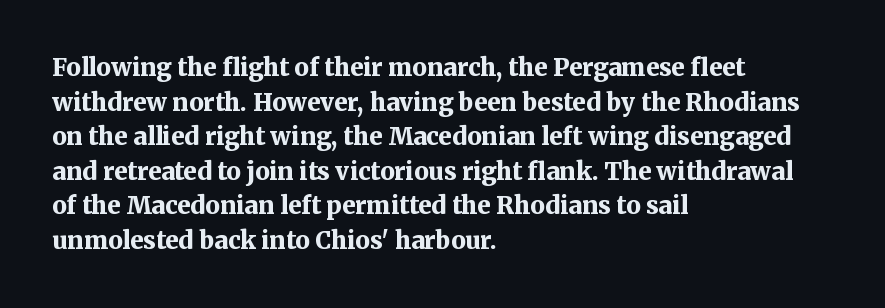
{"italic": "no", "bold": "yes", "underline": "no", "align": "left", "line_spacing": "normal", "line_spacing_ratio": 1.44, "letter_spacing": "normal", "letter_spacing_em": 0.0, "glyph_px": 24}
